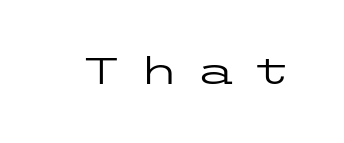
In terms of letterspacing, this is a distinctly airy, spread setting. The foot of each line stays bare and open. Classification — sans serif. Italic: no, the glyphs are upright roman. Unbolded letterforms with no extra heft.
